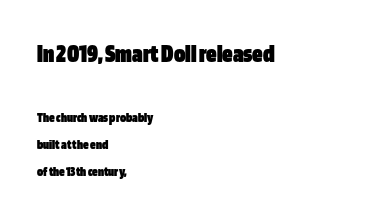
The area under the type is left untouched. Leftover space on each line is placed entirely after the last word. Reading top to bottom, the characters get smaller at the block break. Rendered with straight, roman letterforms. The letters are bold, with thick, heavy strokes.
